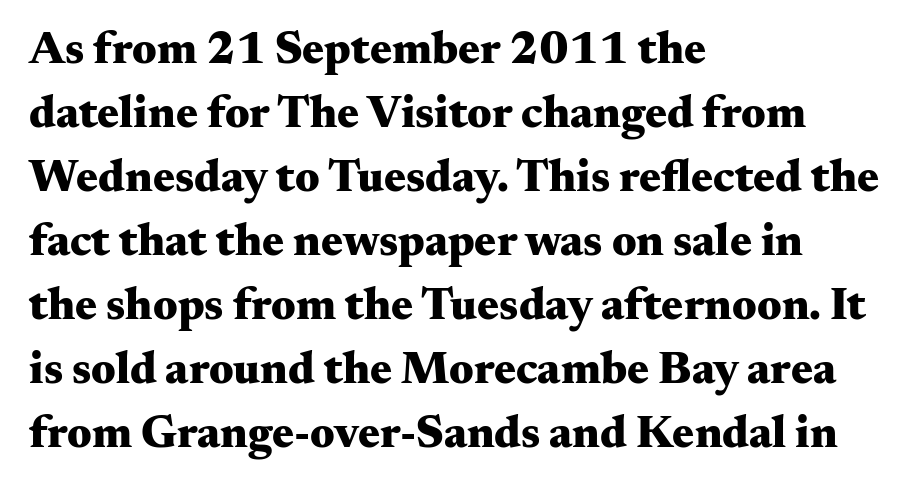
Q: Is the text bold? A: Yes.
Q: Is the text italic (slanted)? A: No, it is upright.
Q: Is the typeface a serif or a sans-serif typeface? A: Serif.
Q: Is the text underlined? A: No.
Q: How is the paragraph aligned? A: Left-aligned.
Q: Is the spacing between letters normal or unusually wide? A: Normal.
Q: Is the spacing between lines tight, normal or loose? A: Normal.
Q: Width (condensed, normal, or wide)? A: Wide.
Q: Stroke contrast? A: Medium.
Q: x-height? A: Small.
Q: Monospaced? A: No.
